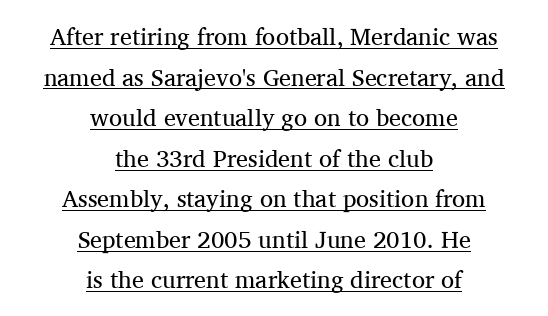
The compositor balanced each line on the midline. The passage shown has conventional tracking throughout. Nope, not italic — everything's standing straight. Ink coverage per letter is moderate at most. The rendering uses a moderate line-height, typical for paragraphs. Notice how a bar underscores the lettering throughout.
